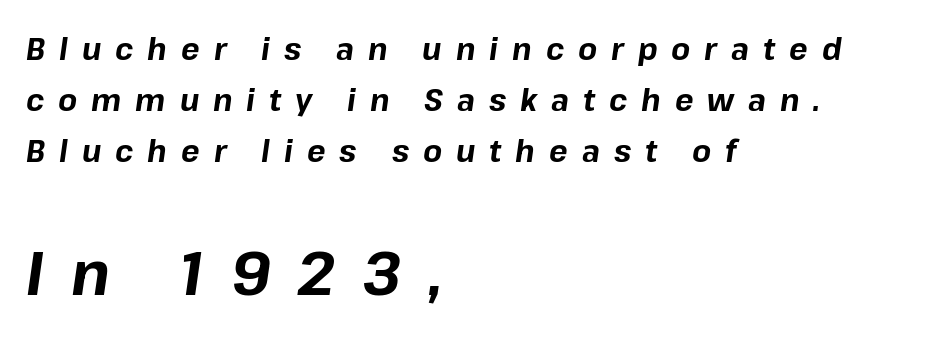
Short and long lines alike share a common starting point at left. Think of a printed novel: that variable character pitch is what you see here. Leading: standard. Tracking here is generous; glyphs stand well apart from one another. Size contrast runs from small at the top to large at the bottom. The typesetting leans heavy: a genuine bold.
